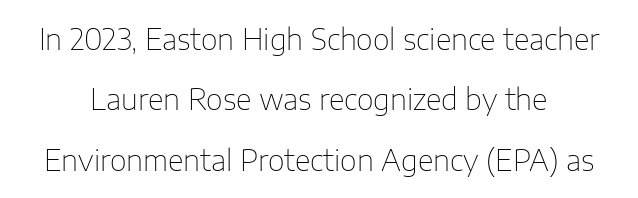
Q: Is the text bold? A: No.
Q: Is the text italic (slanted)? A: No, it is upright.
Q: Is the typeface a serif or a sans-serif typeface? A: Sans-serif.
Q: Is the text underlined? A: No.
Q: Is the spacing between letters normal or unusually wide? A: Normal.
Q: Is the spacing between lines tight, normal or loose? A: Loose.
Q: Width (condensed, normal, or wide)? A: Normal.
Q: Stroke contrast? A: Low.
Q: x-height? A: Medium.
Q: Monospaced? A: No.
